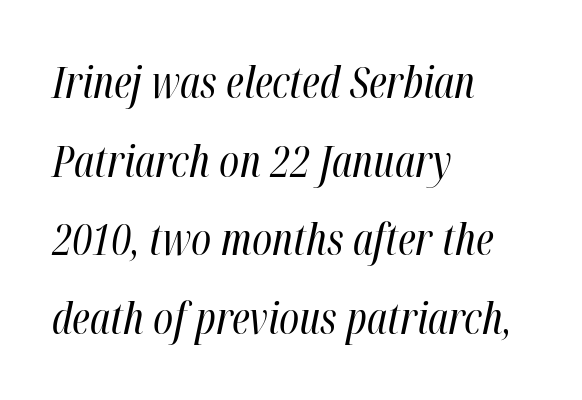
The letterforms sit shoulder to shoulder at normal distance. Varying glyph widths throughout — classic text-font behaviour. Words float on clear page, feet unadorned. The lines in this sample share a left origin and differ only in where they stop. Quick note: italic. The letterforms sit at book weight or below.
